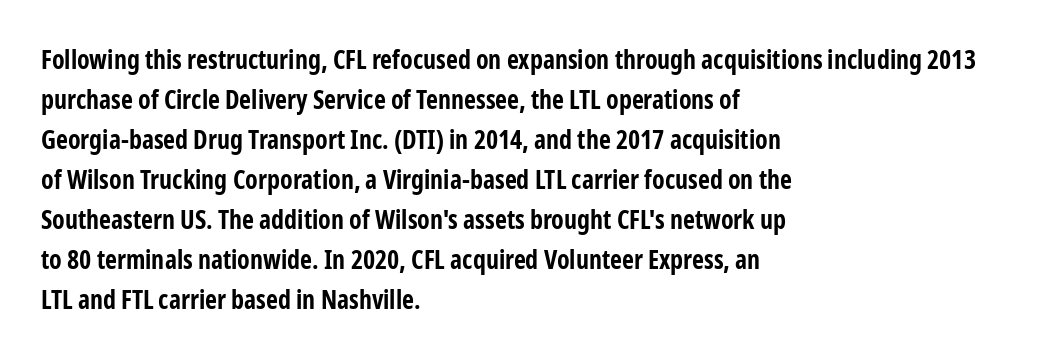
The image shows 26 px bold type, upright; set left-aligned, normal line spacing (1.54x), normal letter spacing, not underlined.
